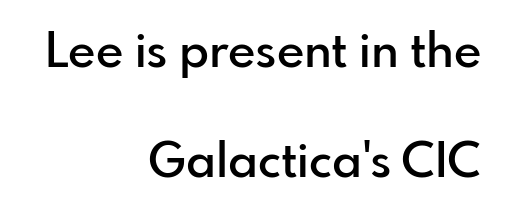
What's the leading like? Stretched, with rows far apart. Inter-character spacing is left at the font's built-in metrics. Quick note: underline off. The lines are quadded right. These lines are rendered in a variable-pitch font.
